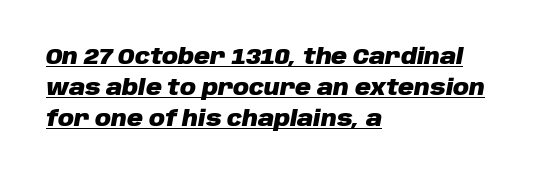
{"italic": "yes", "lean": "right", "slant_degrees": 10, "bold": "yes", "underline": "yes", "align": "left", "line_spacing": "normal", "line_spacing_ratio": 1.42, "letter_spacing": "normal", "letter_spacing_em": 0.0, "glyph_px": 22}
